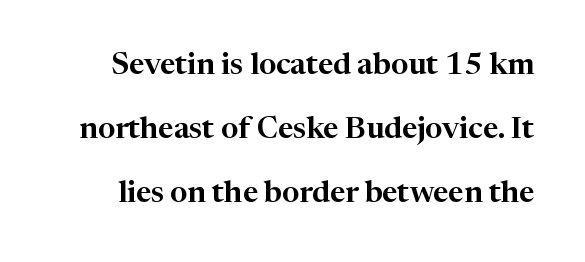
Leading is clearly above the norm, producing a sparse column. The letters advance in unequal steps, a hallmark of proportional type. Posture: upright roman. The horizontal fit of the characters is conventional and even. Note: serifs present on the glyphs.
